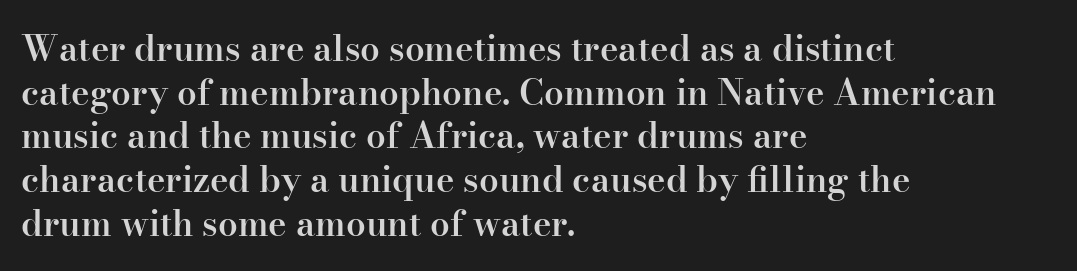
The characters display serif detailing at their extremities. Looks like regular typesetting: each glyph gets only the width it needs. Vertical spacing — default. Standard letterfit; no display-style spreading of the glyphs. The baseline area is clear. Where is the straight margin? On the left.
